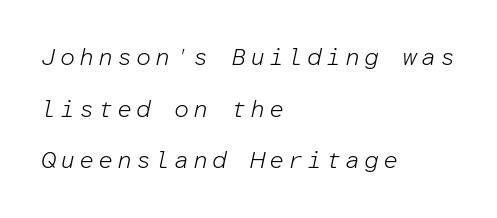
The image shows 24 px text type, italic (leaning right); set left-aligned, loose line spacing (2.15x), not underlined.
